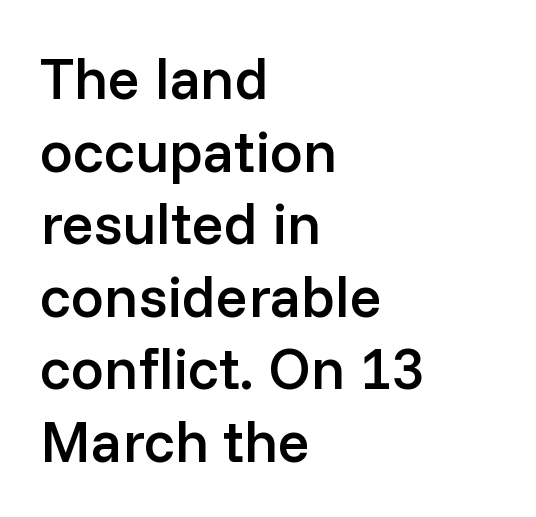
The image shows 59 px semibold sans-serif type, upright; set left-aligned, line spacing 1.23x, normal letter spacing, not underlined; low stroke contrast and a medium x-height.
